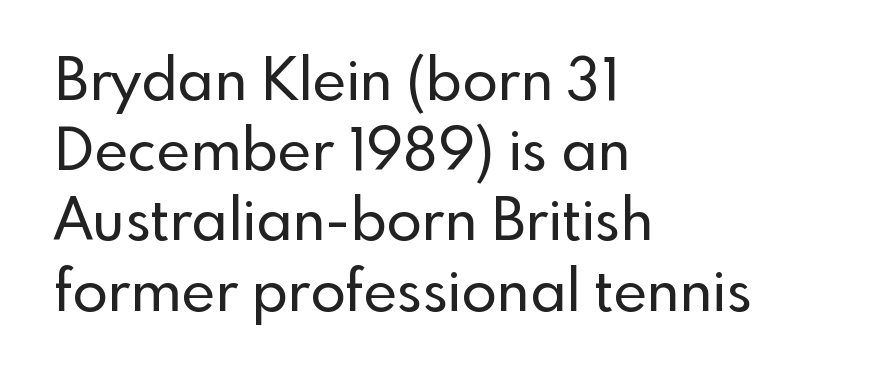
Rendered with straight, roman letterforms. The gaps between neighbouring characters are ordinary and unremarkable. The type family on display is of the sans-serif kind. Does the copy run flush right? No — it runs flush left. Anything drawn beneath the words? Only blank space.
